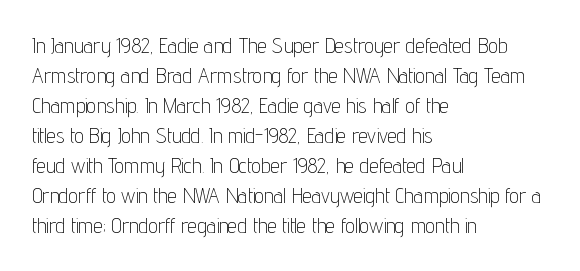
Q: Is the text bold? A: No.
Q: Is the text italic (slanted)? A: No, it is upright.
Q: Is the text underlined? A: No.
Q: How is the paragraph aligned? A: Left-aligned.
Q: Is the spacing between letters normal or unusually wide? A: Normal.
Q: Is the spacing between lines tight, normal or loose? A: Normal.
